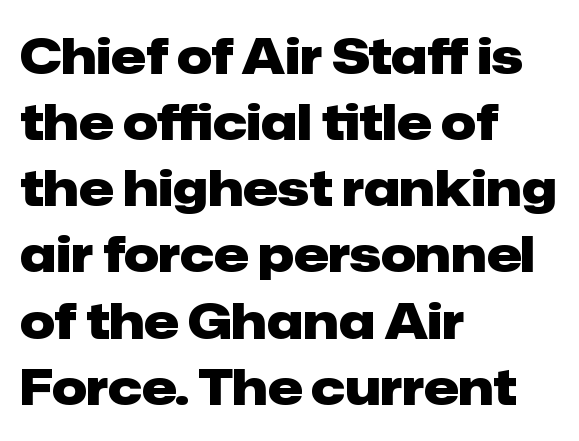
Q: Is the text bold? A: Yes.
Q: Is the text italic (slanted)? A: No, it is upright.
Q: Is the typeface a serif or a sans-serif typeface? A: Sans-serif.
Q: Is the text underlined? A: No.
Q: How is the paragraph aligned? A: Left-aligned.
Q: Is the spacing between letters normal or unusually wide? A: Normal.
Q: Is the spacing between lines tight, normal or loose? A: Normal.
Q: Width (condensed, normal, or wide)? A: Normal.
Q: Stroke contrast? A: Low.
Q: x-height? A: Medium.
Q: Monospaced? A: No.
